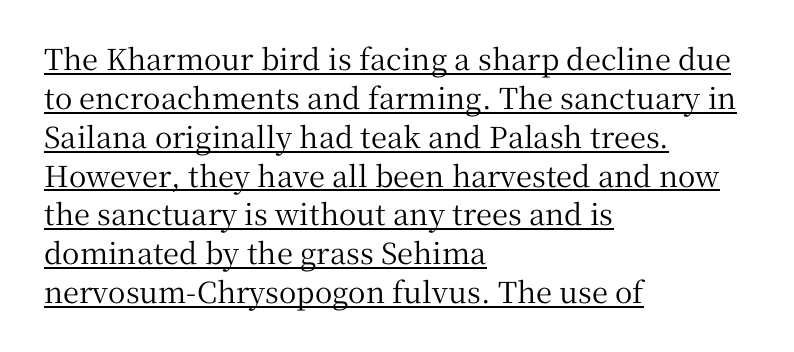
Q: Is the text italic (slanted)? A: No, it is upright.
Q: Is the typeface a serif or a sans-serif typeface? A: Serif.
Q: Is the text underlined? A: Yes.
Q: How is the paragraph aligned? A: Left-aligned.
Q: Is the spacing between letters normal or unusually wide? A: Normal.
Q: Is the spacing between lines tight, normal or loose? A: Normal.
Q: Width (condensed, normal, or wide)? A: Normal.
Q: Stroke contrast? A: Medium.
Q: x-height? A: Medium.
Q: Monospaced? A: No.
